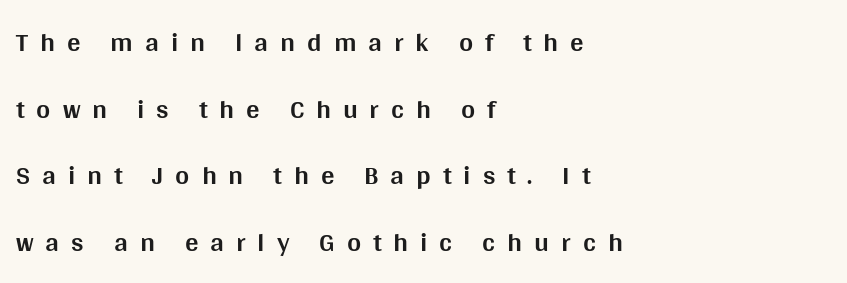
{"italic": "no", "bold": "yes", "underline": "no", "align": "left", "line_spacing": "loose", "line_spacing_ratio": 2.47, "letter_spacing": "wide", "letter_spacing_em": 0.44, "glyph_px": 27}
